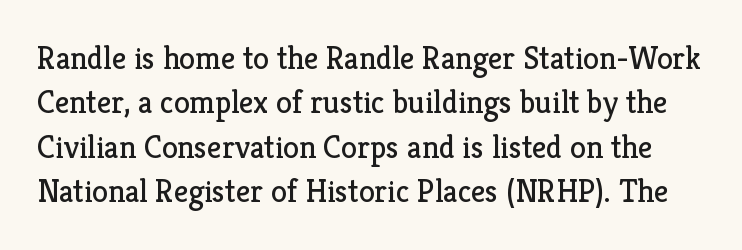
{"serif": "yes", "italic": "no", "bold": "no", "weight": "regular", "width": "normal", "stroke_contrast": "low", "x_height": "medium", "monospaced": "no", "underline": "no", "line_spacing": "normal", "line_spacing_ratio": 1.39, "letter_spacing": "normal", "letter_spacing_em": 0.0, "glyph_px": 32}
